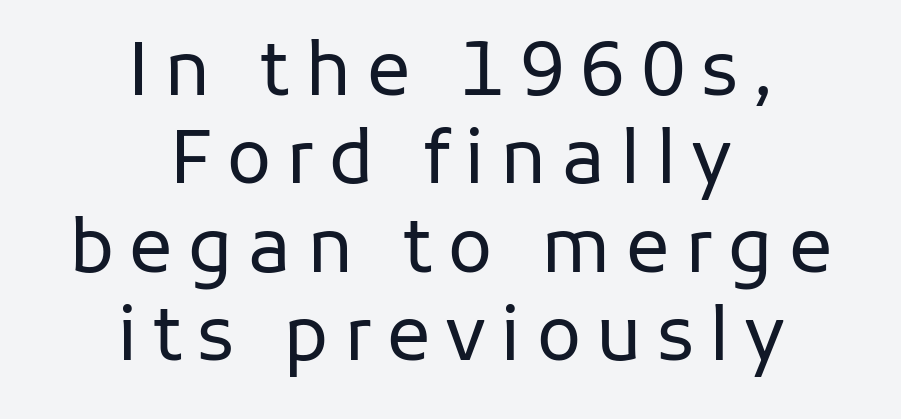
Do the characters align in a grid? No, the font is proportional. The passage shown is not underscored anywhere. Someone cranked the tracking dial way up on this one. This rendering employs a face without finishing strokes, i.e., a sans-serif.
